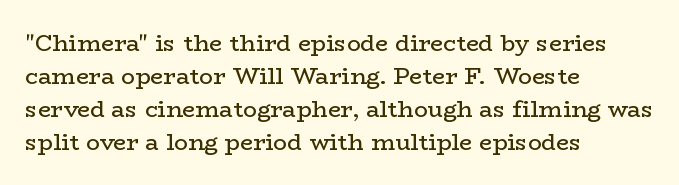
The image shows 23 px text type, upright; set left-aligned, normal line spacing (1.43x), normal letter spacing, not underlined.
